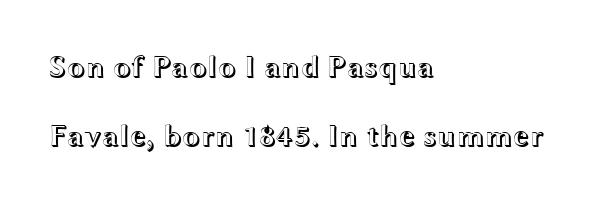
{"italic": "no", "width": "wide", "x_height": "medium", "monospaced": "no", "underline": "no", "align": "left", "line_spacing": "loose", "line_spacing_ratio": 2.3, "letter_spacing": "normal", "letter_spacing_em": 0.0, "glyph_px": 30}
